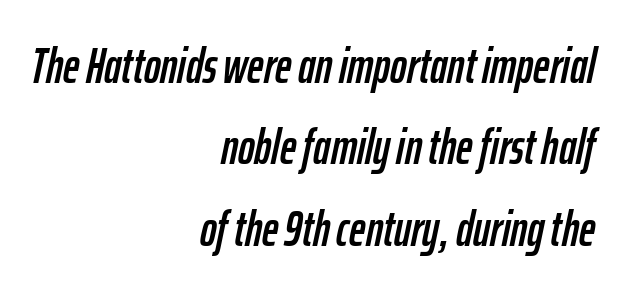
Every character sits at an angle, as italics do. If you drew a ruler down the right edge, every line would touch it. Between one letter and the next there's only the usual sliver of space. Here the designer chose a conventional face with non-uniform glyph widths. Just letters on the line, the space beneath them empty. Honestly, the row spacing looks completely unremarkable.
